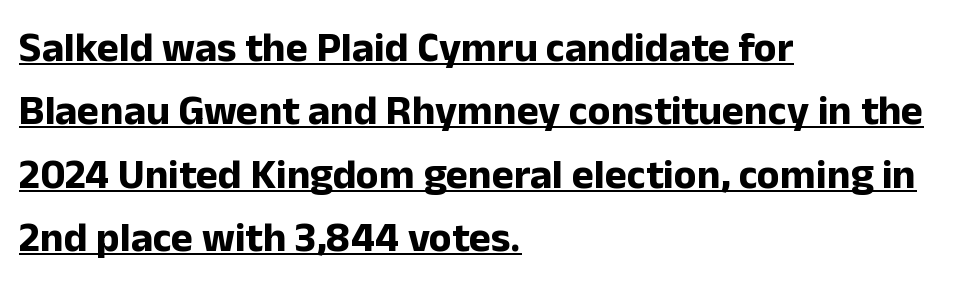
Glance below the letters and you will spot a drawn line. The lines in this sample share a left origin and differ only in where they stop. The rows are spaced the way most documents space them. How heavy is the stroke? Heavy — this is a bold. Type style note: lacks serifs. How are the letters spaced? Ordinarily, with no added tracking.
